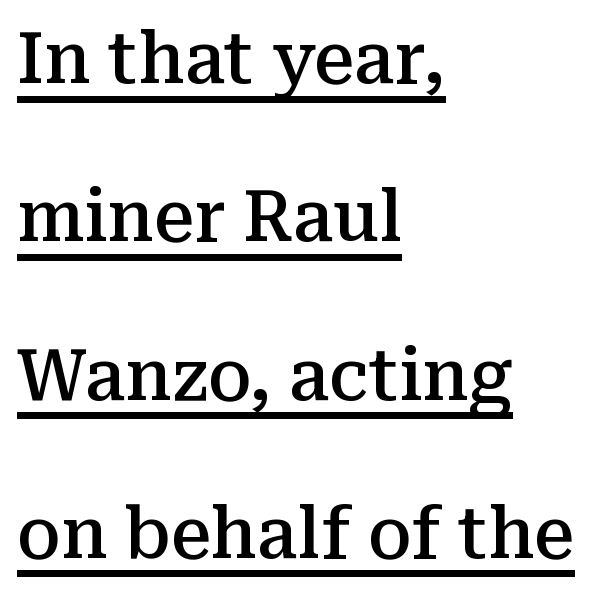
Regarding serifs, this sample has them. The passage shown is typed in a proportional face where columns would drift. Typesetter's note: demi weight, one step under bold. A roman cut, with each character standing at attention.
